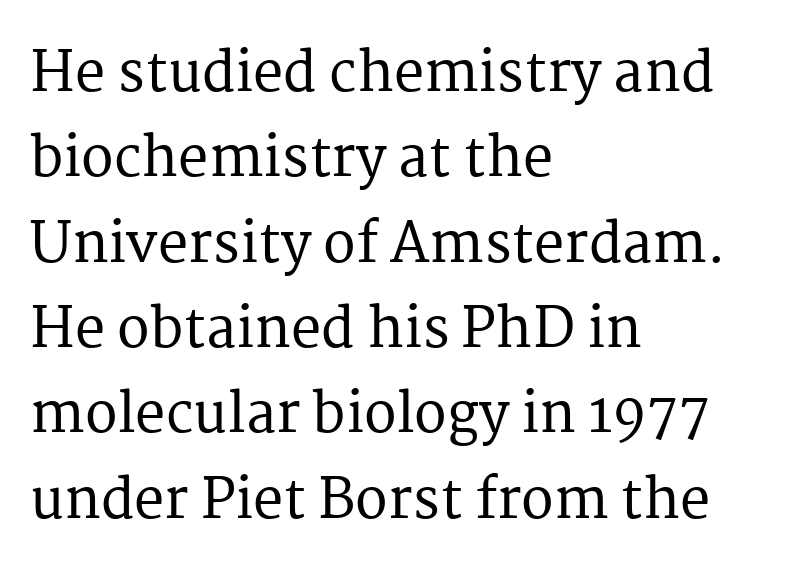
The passage shown is typed in a proportional face where columns would drift. Interline gaps are of average width in this sample. Tracking value appears to be zero — textbook default spacing. Casual observation: everything's shoved over to the left.
